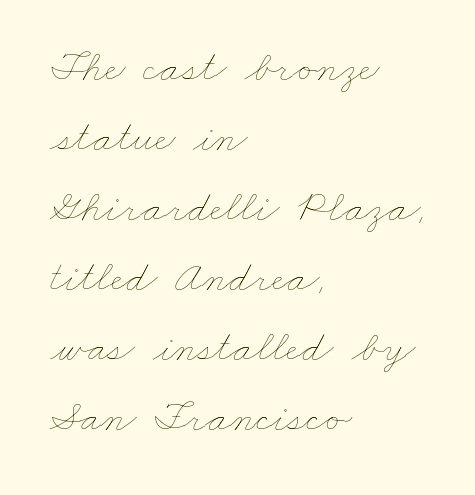
Spacing between characters is what you'd get straight out of the box. Quick note: underline off. Think standard paragraph weight, or any step lighter than that. The passage shown stacks its lines at a standard gap. Here the designer chose a conventional face with non-uniform glyph widths. The paragraph shown leans on its left margin.
